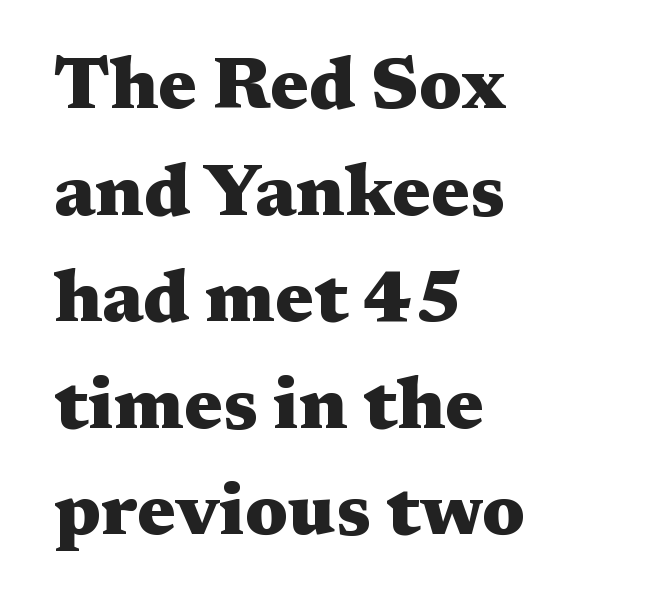
This rendering features lettering with no underline. As a designer I'd log this as weight 700, bold. Posture: straight, roman, zero tilt. These lines are set flush left with a ragged right edge. Varying glyph widths throughout — classic text-font behaviour. The passage shown is typeset with a serif family.
